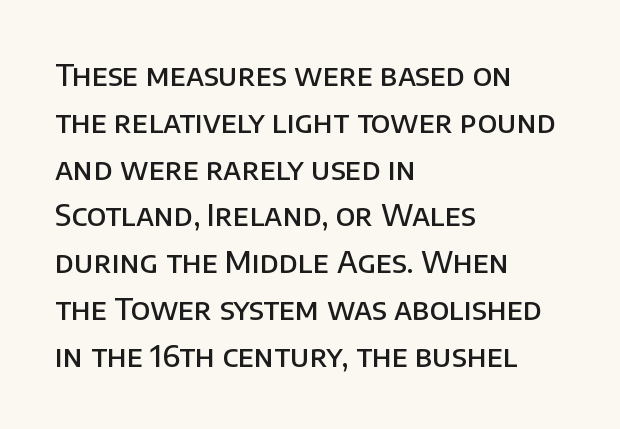
Q: Is the text bold? A: Semi-bold.
Q: Is the text italic (slanted)? A: No, it is upright.
Q: Is the typeface a serif or a sans-serif typeface? A: Sans-serif.
Q: Is the text underlined? A: No.
Q: How is the paragraph aligned? A: Left-aligned.
Q: Is the spacing between letters normal or unusually wide? A: Normal.
Q: Is the spacing between lines tight, normal or loose? A: Normal.
Q: Width (condensed, normal, or wide)? A: Normal.
Q: Stroke contrast? A: Low.
Q: x-height? A: Large.
Q: Monospaced? A: No.
